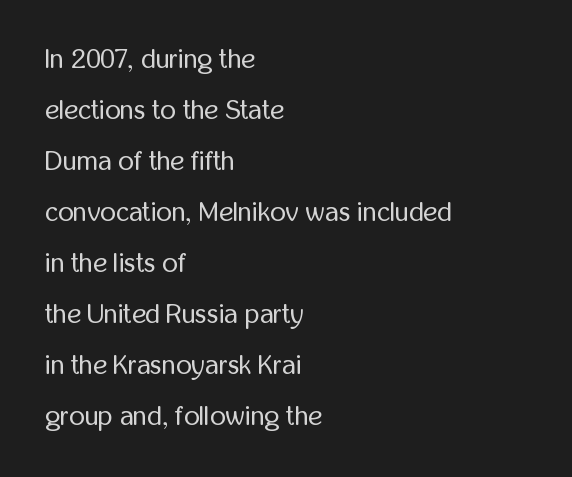
The image shows 27 px text type, upright; set left-aligned, line spacing 1.89x, normal letter spacing, not underlined.
